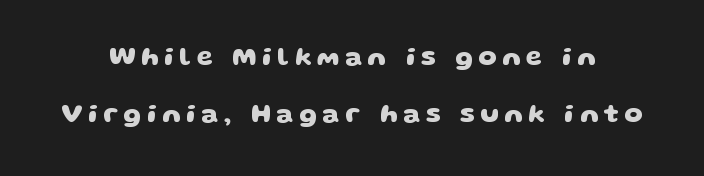
Leading: increased. Short note: letters widely spaced. Anything drawn beneath the words? Only blank space. Emphasis by weight is at full strength: bold.
